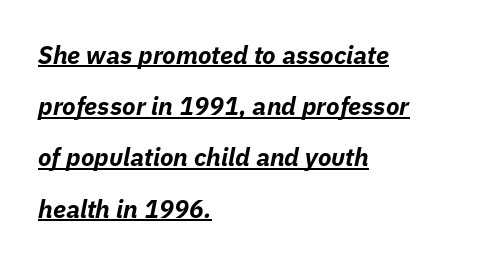
Plenty of ink on the page — the face is bold. The designer dialed line spacing up above the default. A rule runs beneath these lines of type. Reading down the block, your eye returns to a fixed left position each line.
